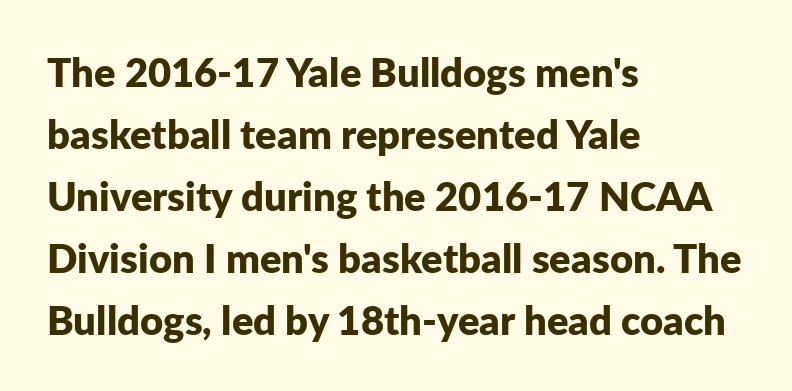
Italic? Not at all — the glyphs are vertical. What weight is shown? A full bold with thick strokes. In terms of leading, this rendering sits right in the middle. Quick note: underline off. Caption: multi-line text, flush left, ragged right. The rendering uses natural spacing where letterforms have individual widths.
